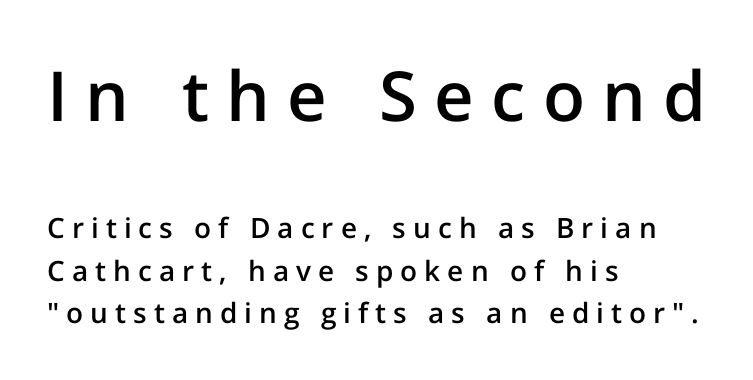
Q: Is the text bold? A: Semi-bold.
Q: Is the text italic (slanted)? A: No, it is upright.
Q: Is the typeface a serif or a sans-serif typeface? A: Sans-serif.
Q: Is the text underlined? A: No.
Q: How is the paragraph aligned? A: Left-aligned.
Q: Is the spacing between letters normal or unusually wide? A: Unusually wide.
Q: Is the spacing between lines tight, normal or loose? A: Normal.
Q: Which block of text is set in a larger size, the first (top) or the second (bottom)? A: The first (top) one.
Q: Width (condensed, normal, or wide)? A: Normal.
Q: Stroke contrast? A: Low.
Q: x-height? A: Medium.
Q: Monospaced? A: No.
